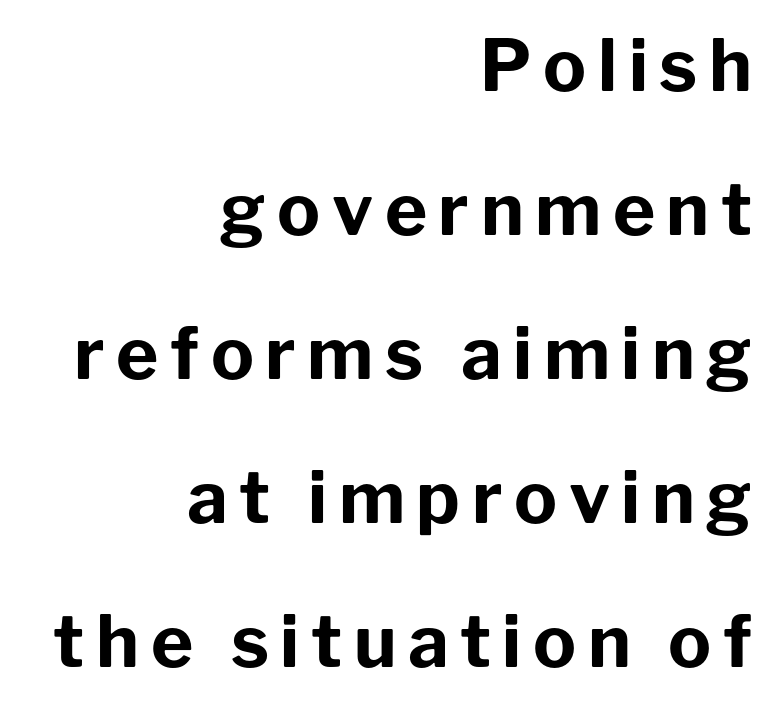
Q: Is the text bold? A: Yes.
Q: Is the text italic (slanted)? A: No, it is upright.
Q: Is the typeface a serif or a sans-serif typeface? A: Sans-serif.
Q: Is the text underlined? A: No.
Q: How is the paragraph aligned? A: Right-aligned.
Q: Is the spacing between lines tight, normal or loose? A: Loose.
Q: Width (condensed, normal, or wide)? A: Normal.
Q: Stroke contrast? A: Low.
Q: x-height? A: Medium.
Q: Monospaced? A: No.
